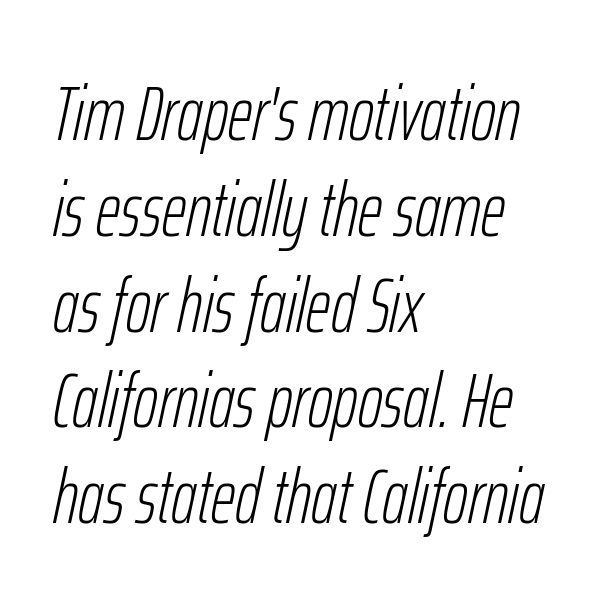
Q: Is the text bold? A: No.
Q: Is the text italic (slanted)? A: Yes, it leans right by about 12 degrees.
Q: Is the text underlined? A: No.
Q: How is the paragraph aligned? A: Left-aligned.
Q: Is the spacing between letters normal or unusually wide? A: Normal.
Q: Is the spacing between lines tight, normal or loose? A: Normal.
Q: Width (condensed, normal, or wide)? A: Condensed.
Q: Stroke contrast? A: Low.
Q: x-height? A: Medium.
Q: Monospaced? A: No.
